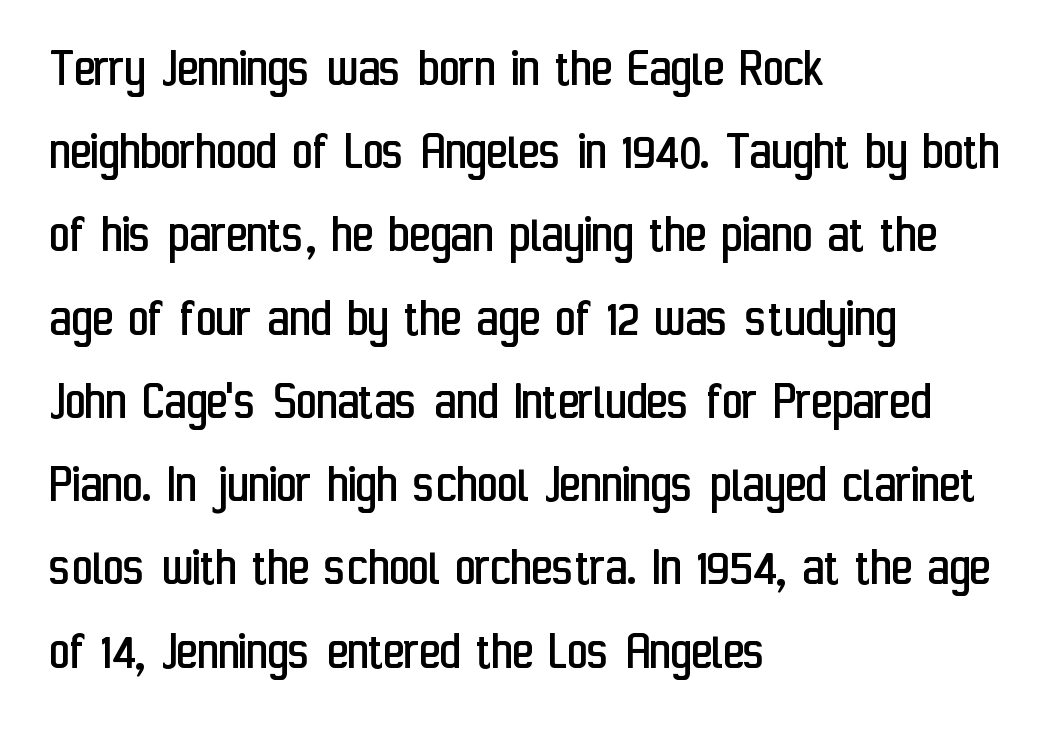
Regarding serifs, this sample does without them. No word sits above an underline. The line-height multiplier appears to be the usual default. Here the designer chose a conventional face with non-uniform glyph widths.
